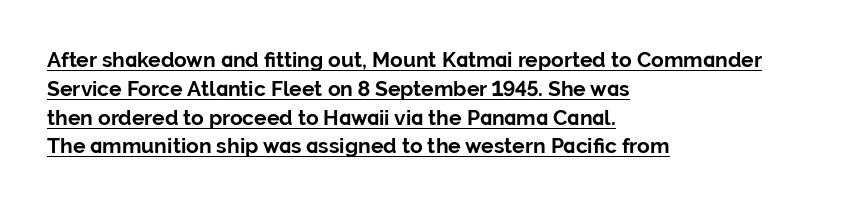
The image shows 21 px bold type, upright; set left-aligned, normal line spacing (1.37x), normal letter spacing, underlined.
